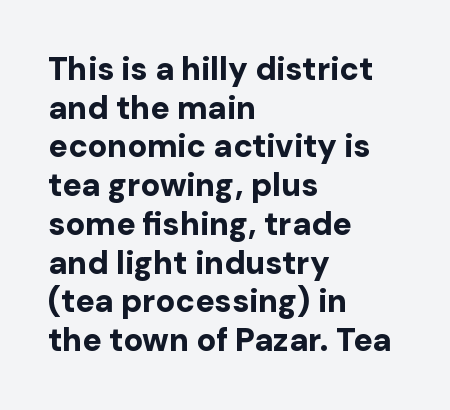
These lines are rendered in a variable-pitch font. Horizontally, the lines are justified to the leading edge only. This is the regular roman posture of the typeface. Strong, thick strokes mark this as bold type. The line texture is even and compact thanks to regular tracking. This sample uses a sans-serif face.
